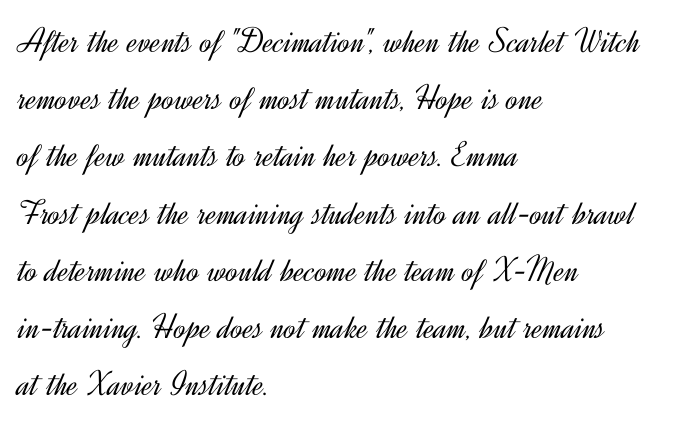
Q: Is the text bold? A: No.
Q: Is the text italic (slanted)? A: Yes.
Q: Is the typeface a serif or a sans-serif typeface? A: Sans-serif.
Q: Is the text underlined? A: No.
Q: How is the paragraph aligned? A: Left-aligned.
Q: Is the spacing between letters normal or unusually wide? A: Normal.
Q: Is the spacing between lines tight, normal or loose? A: Normal.
Q: Width (condensed, normal, or wide)? A: Normal.
Q: x-height? A: Small.
Q: Monospaced? A: No.
